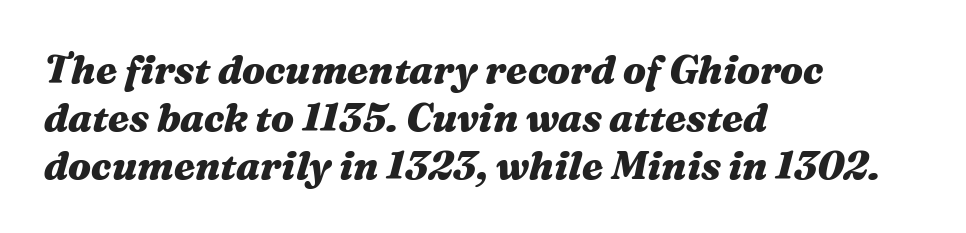
{"italic": "yes", "lean": "right", "slant_degrees": 16, "bold": "yes", "weight": "heavy", "width": "wide", "stroke_contrast": "medium", "x_height": "medium", "monospaced": "no", "underline": "no", "align": "left", "line_spacing_ratio": 1.23, "letter_spacing": "normal", "letter_spacing_em": 0.0, "glyph_px": 39}
